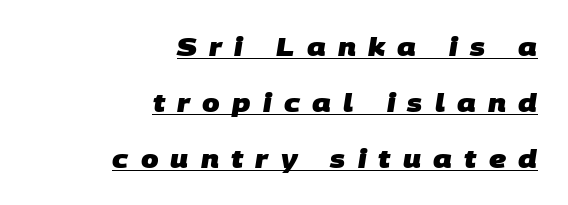
Q: Is the text bold? A: Yes.
Q: Is the text underlined? A: Yes.
Q: How is the paragraph aligned? A: Right-aligned.
Q: Is the spacing between letters normal or unusually wide? A: Unusually wide.
Q: Is the spacing between lines tight, normal or loose? A: Loose.
